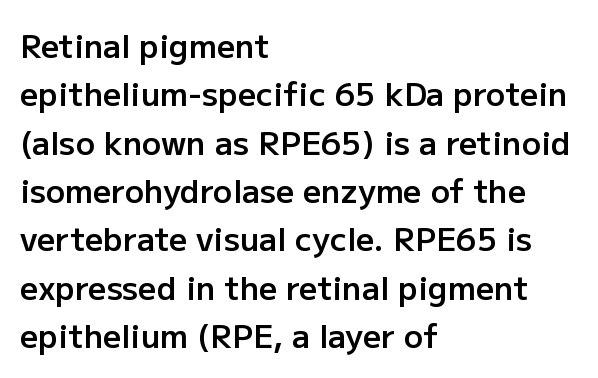
The image shows 32 px semibold sans-serif type, upright; set left-aligned, normal line spacing (1.51x), normal letter spacing, not underlined; low stroke contrast and a medium x-height.
